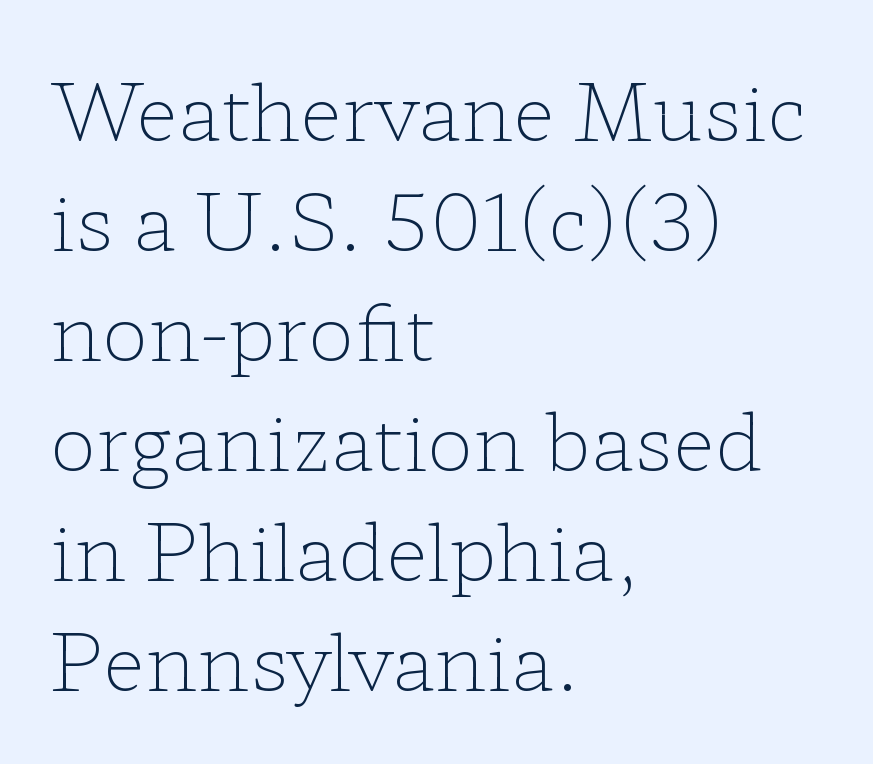
{"serif": "yes", "italic": "no", "bold": "no", "weight": "light", "width": "wide", "stroke_contrast": "low", "x_height": "medium", "monospaced": "no", "underline": "no", "align": "left", "line_spacing": "normal", "line_spacing_ratio": 1.41, "letter_spacing": "normal", "letter_spacing_em": 0.0, "glyph_px": 78}
